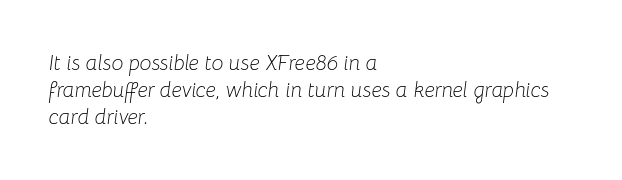
The image shows 21 px text type, italic (leaning right); set left-aligned, normal line spacing (1.28x), normal letter spacing, not underlined.
